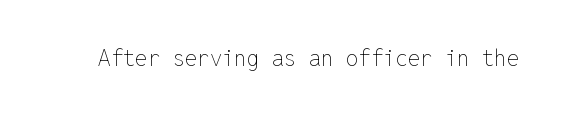
The image shows 22 px text type, upright; set normal letter spacing, not underlined.
